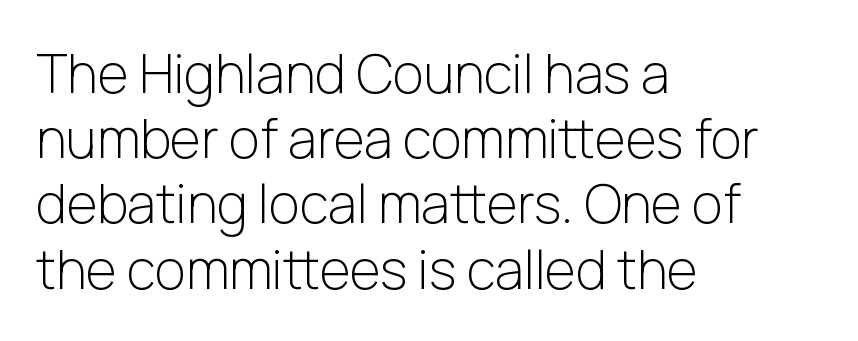
Q: Is the text bold? A: No.
Q: Is the text italic (slanted)? A: No, it is upright.
Q: Is the typeface a serif or a sans-serif typeface? A: Sans-serif.
Q: Is the text underlined? A: No.
Q: How is the paragraph aligned? A: Left-aligned.
Q: Is the spacing between letters normal or unusually wide? A: Normal.
Q: Width (condensed, normal, or wide)? A: Normal.
Q: Stroke contrast? A: Low.
Q: x-height? A: Medium.
Q: Monospaced? A: No.
